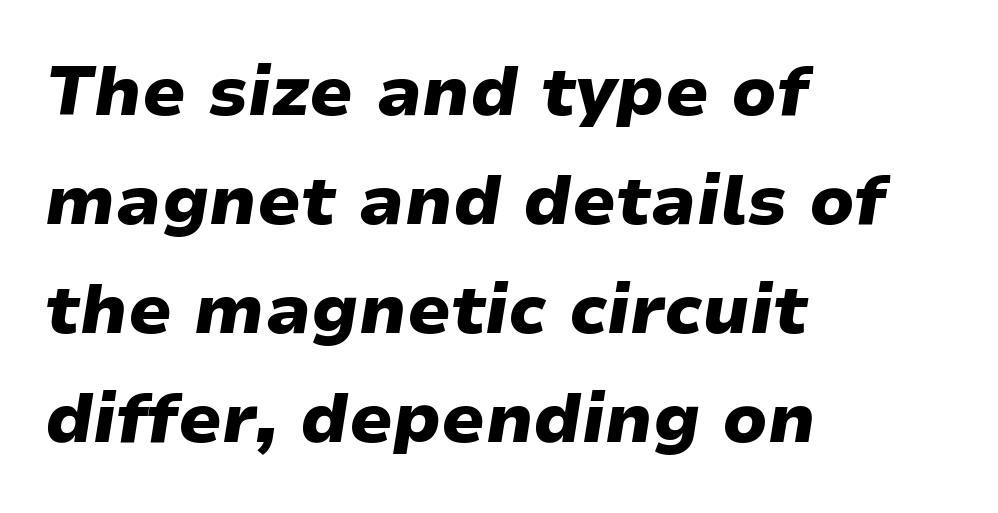
{"italic": "yes", "lean": "right", "slant_degrees": 9, "bold": "yes", "weight": "heavy", "width": "wide", "stroke_contrast": "low", "x_height": "medium", "monospaced": "no", "underline": "no", "align": "left", "line_spacing": "normal", "line_spacing_ratio": 1.58, "letter_spacing": "normal", "letter_spacing_em": 0.0, "glyph_px": 69}
